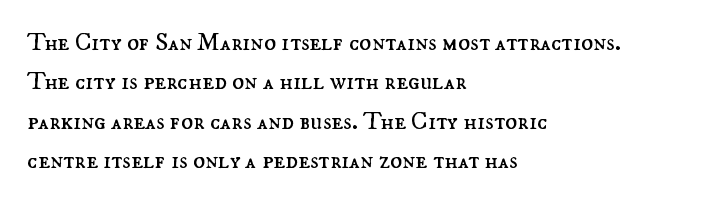
Q: Is the text bold? A: No.
Q: Is the text italic (slanted)? A: No, it is upright.
Q: Is the text underlined? A: No.
Q: How is the paragraph aligned? A: Left-aligned.
Q: Is the spacing between letters normal or unusually wide? A: Normal.
Q: Is the spacing between lines tight, normal or loose? A: Normal.
